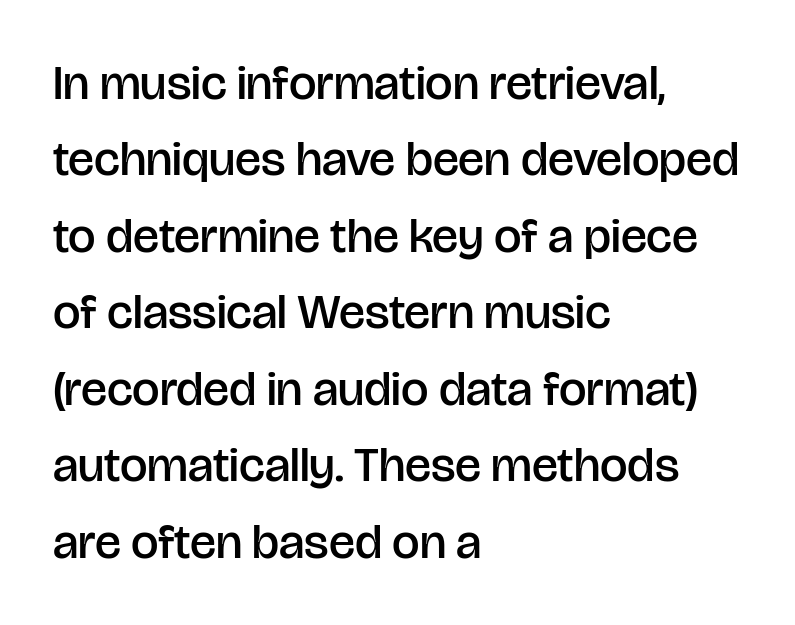
Q: Is the text bold? A: Semi-bold.
Q: Is the text italic (slanted)? A: No, it is upright.
Q: Is the typeface a serif or a sans-serif typeface? A: Sans-serif.
Q: Is the text underlined? A: No.
Q: How is the paragraph aligned? A: Left-aligned.
Q: Is the spacing between letters normal or unusually wide? A: Normal.
Q: Is the spacing between lines tight, normal or loose? A: Normal.
Q: Width (condensed, normal, or wide)? A: Normal.
Q: Stroke contrast? A: Low.
Q: x-height? A: Large.
Q: Monospaced? A: No.
